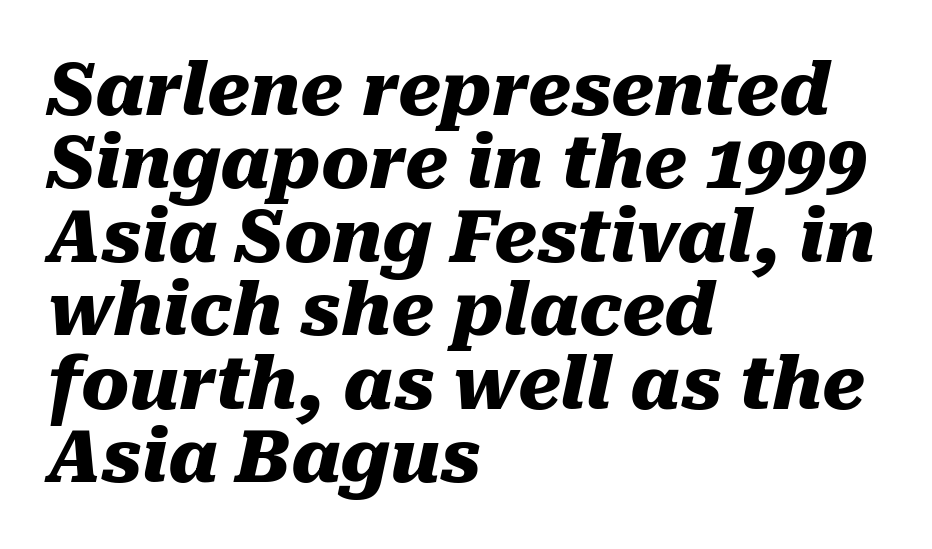
{"italic": "yes", "lean": "right", "slant_degrees": 10, "bold": "yes", "weight": "heavy", "width": "normal", "stroke_contrast": "medium", "x_height": "medium", "monospaced": "no", "underline": "no", "align": "left", "line_spacing": "tight", "line_spacing_ratio": 1.02, "letter_spacing": "normal", "letter_spacing_em": 0.0, "glyph_px": 72}
